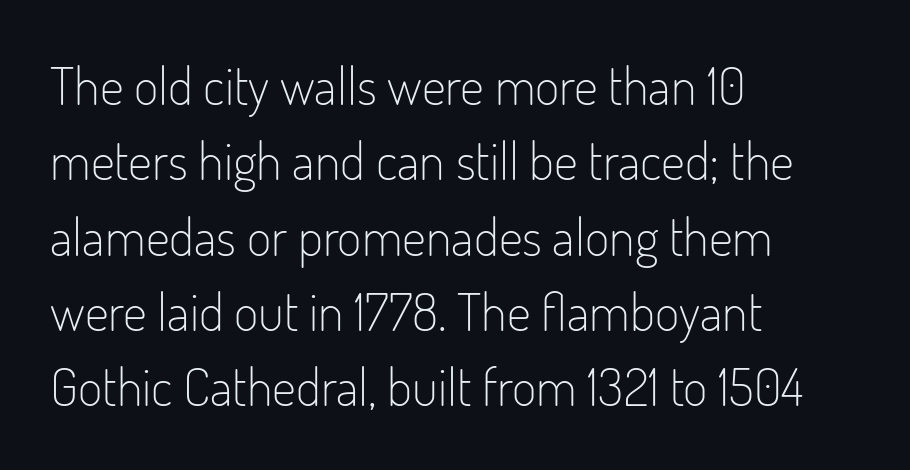
{"serif": "no", "italic": "no", "bold": "no", "weight": "light", "width": "condensed", "stroke_contrast": "low", "x_height": "small", "monospaced": "no", "underline": "no", "align": "left", "line_spacing": "normal", "line_spacing_ratio": 1.42, "letter_spacing": "normal", "letter_spacing_em": 0.0, "glyph_px": 53}
